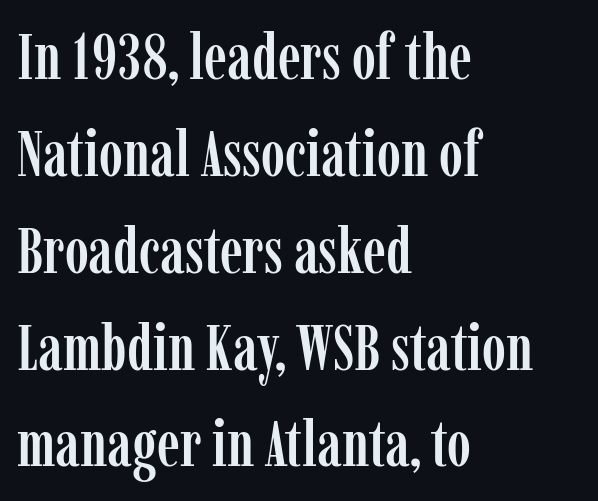
The image shows 65 px condensed serif type, upright; set left-aligned, normal line spacing (1.49x), normal letter spacing, not underlined; low stroke contrast and a medium x-height.
